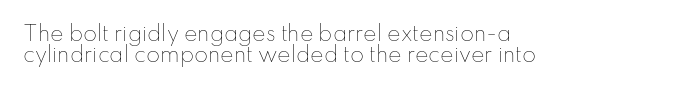
The image shows 20 px text type, upright; set left-aligned, tight line spacing (1.07x), normal letter spacing, not underlined.
